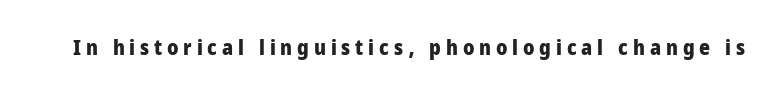
The image shows 21 px bold type, upright; set unusually wide letter spacing (+0.23 em), not underlined.
